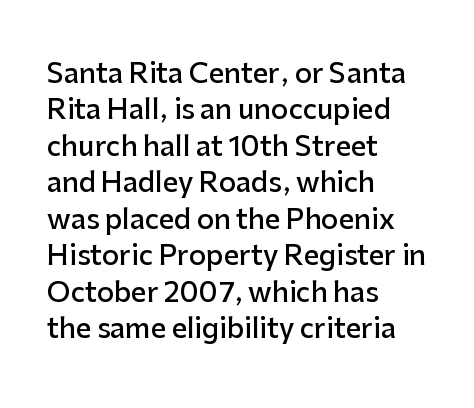
Q: Is the text bold? A: Semi-bold.
Q: Is the text italic (slanted)? A: No, it is upright.
Q: Is the text underlined? A: No.
Q: How is the paragraph aligned? A: Left-aligned.
Q: Is the spacing between letters normal or unusually wide? A: Normal.
Q: Is the spacing between lines tight, normal or loose? A: Normal.
